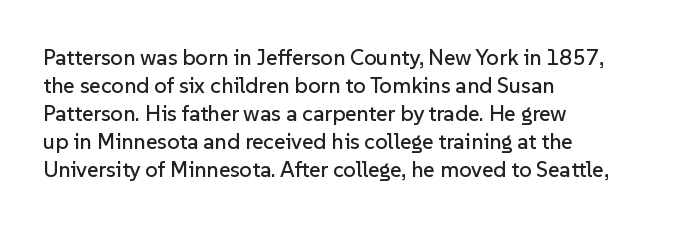
{"italic": "no", "underline": "no", "align": "left", "line_spacing": "normal", "line_spacing_ratio": 1.27, "letter_spacing": "normal", "letter_spacing_em": 0.0, "glyph_px": 22}
